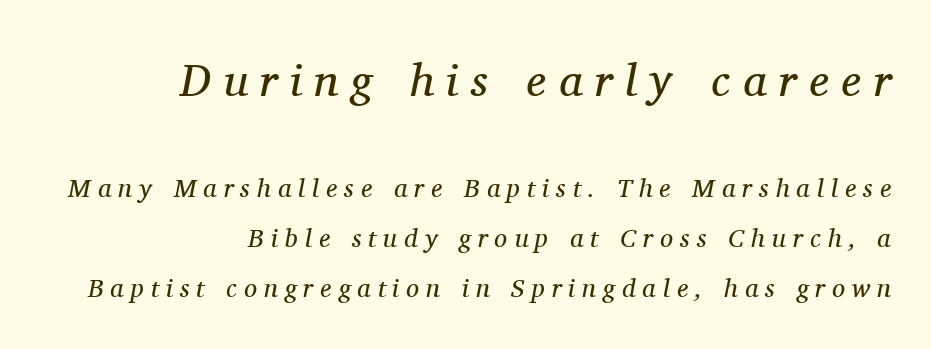
Q: Is the text bold? A: No.
Q: Is the text italic (slanted)? A: Yes, it leans right by about 11 degrees.
Q: Is the typeface a serif or a sans-serif typeface? A: Serif.
Q: Is the text underlined? A: No.
Q: How is the paragraph aligned? A: Right-aligned.
Q: Is the spacing between letters normal or unusually wide? A: Unusually wide.
Q: Is the spacing between lines tight, normal or loose? A: Loose.
Q: Which block of text is set in a larger size, the first (top) or the second (bottom)? A: The first (top) one.
Q: Width (condensed, normal, or wide)? A: Normal.
Q: Stroke contrast? A: Medium.
Q: x-height? A: Medium.
Q: Monospaced? A: No.
